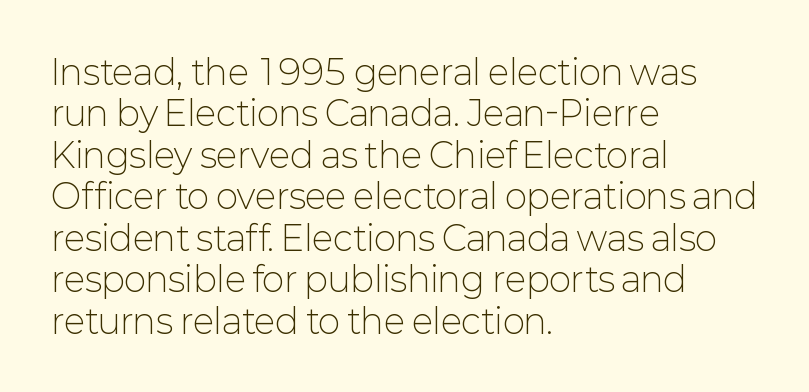
The image shows 34 px light sans-serif type, upright; set left-aligned, line spacing 1.22x, normal letter spacing, not underlined; low stroke contrast and a medium x-height.
